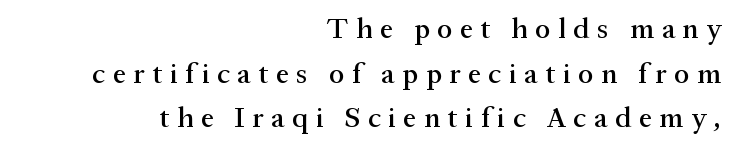
The image shows 29 px serif type, upright; set right-aligned, normal line spacing (1.54x), unusually wide letter spacing (+0.26 em), not underlined; medium stroke contrast and a medium x-height.
